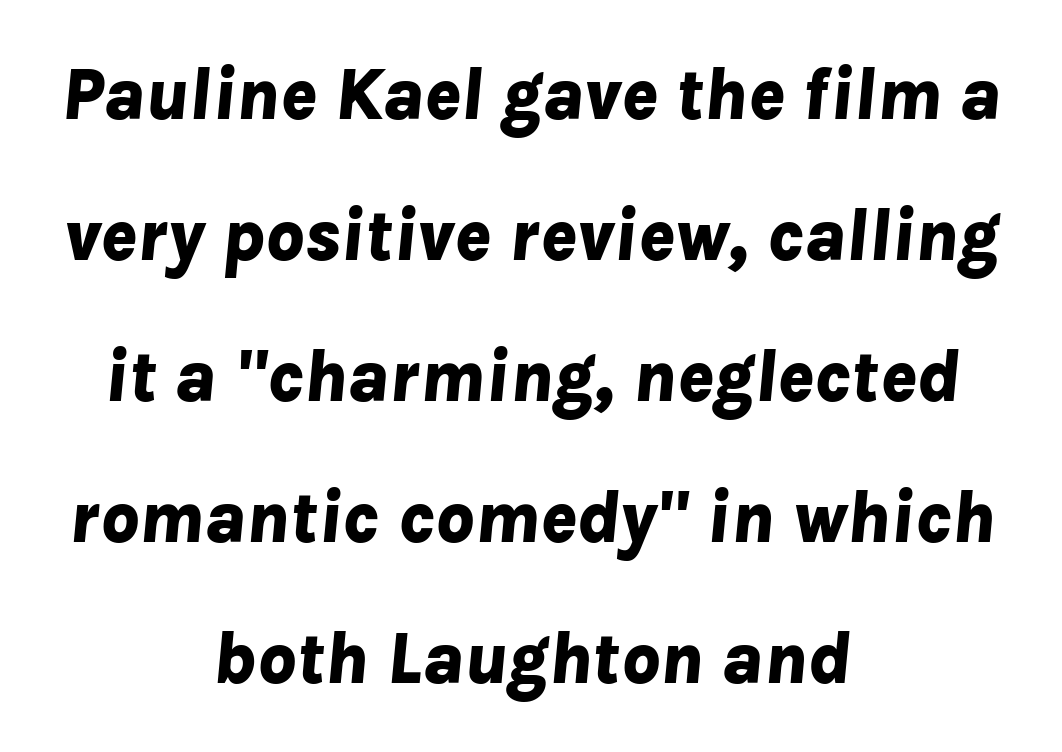
You could not count columns in this text — the font is proportionally spaced. The foot of each line stays bare and open. Horizontal alignment here is central, giving a formal, balanced look. Default kerning and tracking; the words read as compact shapes. The characters look thick and weighty, a clear bold.
